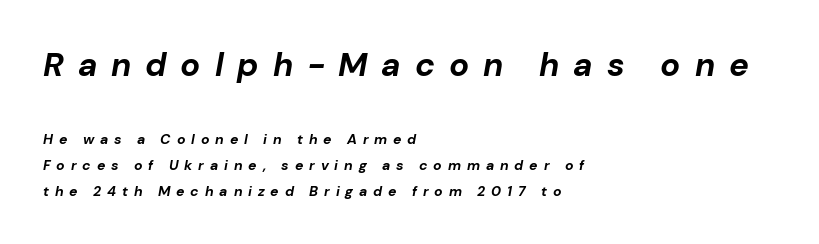
Q: Is the text bold? A: Yes.
Q: Is the text italic (slanted)? A: Yes, it leans right by about 10 degrees.
Q: Is the text underlined? A: No.
Q: How is the paragraph aligned? A: Left-aligned.
Q: Is the spacing between letters normal or unusually wide? A: Unusually wide.
Q: Which block of text is set in a larger size, the first (top) or the second (bottom)? A: The first (top) one.
Q: Width (condensed, normal, or wide)? A: Normal.
Q: Stroke contrast? A: Low.
Q: x-height? A: Medium.
Q: Monospaced? A: No.
